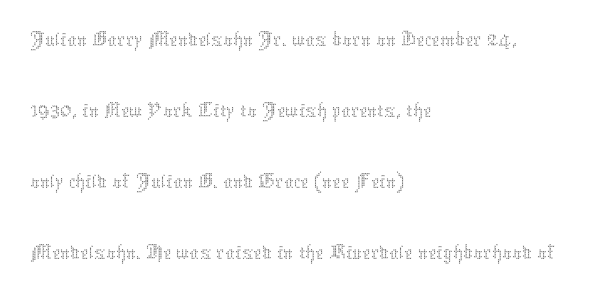
{"italic": "no", "bold": "no", "weight": "thin", "width": "normal", "stroke_contrast": "medium", "x_height": "medium", "monospaced": "no", "underline": "no", "align": "left", "line_spacing": "normal", "line_spacing_ratio": 1.51, "letter_spacing": "normal", "letter_spacing_em": 0.0, "glyph_px": 47}
